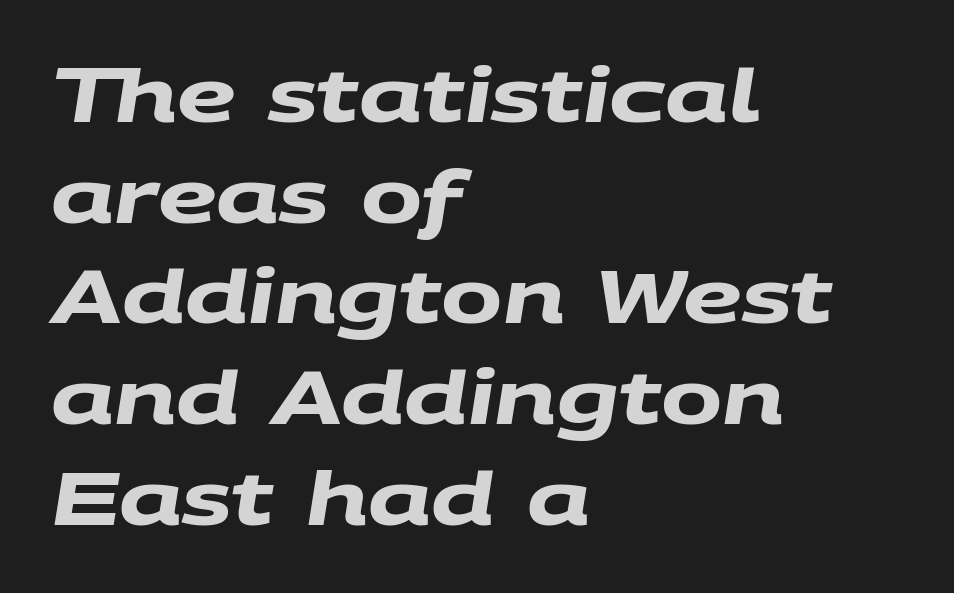
The font family rendered here belongs to the sans-serif group. Clear beneath every line of the passage. How heavy is the stroke? Heavy — this is a bold. Words appear dense and cohesive because spacing is normal. Line beginnings align vertically; line endings do not.
